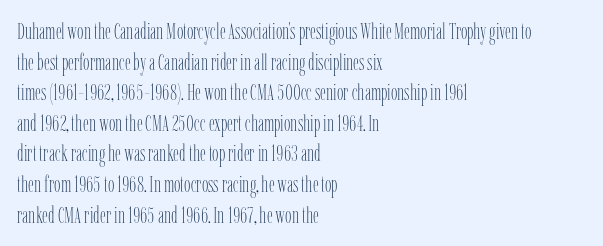
Q: Is the text bold? A: No.
Q: Is the text italic (slanted)? A: No, it is upright.
Q: Is the text underlined? A: No.
Q: How is the paragraph aligned? A: Left-aligned.
Q: Is the spacing between letters normal or unusually wide? A: Normal.
Q: Is the spacing between lines tight, normal or loose? A: Normal.
